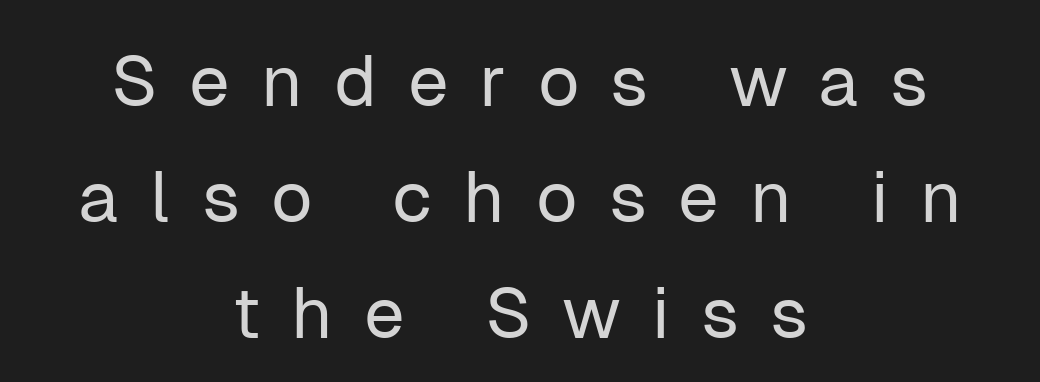
Q: Is the text bold? A: No.
Q: Is the text italic (slanted)? A: No, it is upright.
Q: Is the typeface a serif or a sans-serif typeface? A: Sans-serif.
Q: Is the text underlined? A: No.
Q: How is the paragraph aligned? A: Centered.
Q: Is the spacing between letters normal or unusually wide? A: Unusually wide.
Q: Is the spacing between lines tight, normal or loose? A: Normal.
Q: Width (condensed, normal, or wide)? A: Normal.
Q: Stroke contrast? A: Low.
Q: x-height? A: Medium.
Q: Monospaced? A: No.
